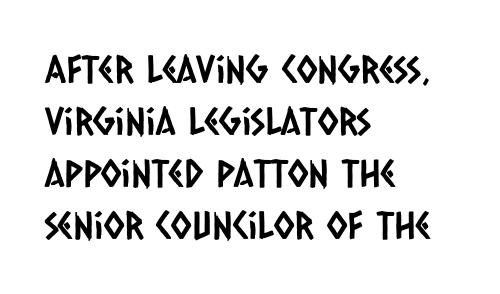
The image shows 38 px condensed sans-serif type; set left-aligned, normal line spacing (1.37x), normal letter spacing, not underlined; low stroke contrast and a large x-height.
